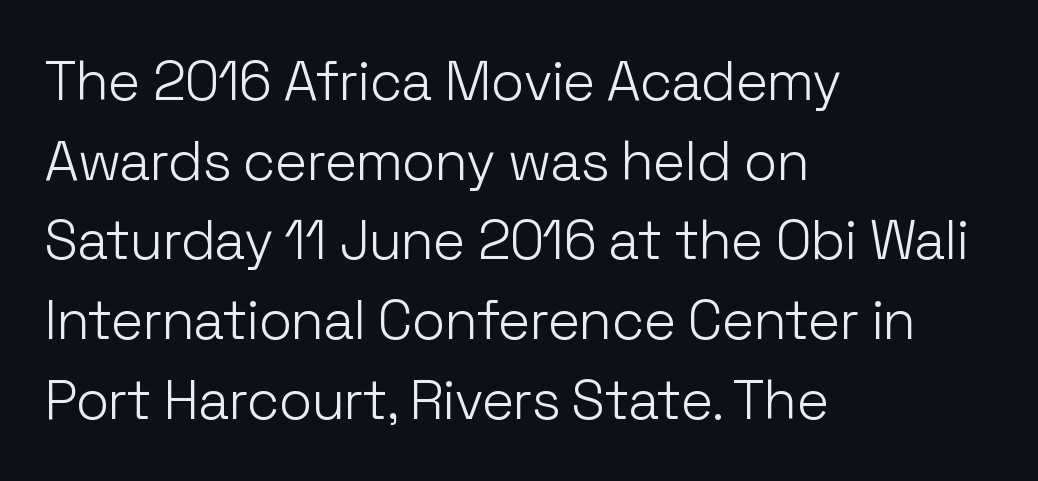
The image shows 55 px light sans-serif type, upright; set left-aligned, normal line spacing (1.45x), normal letter spacing, not underlined; low stroke contrast and a medium x-height.
